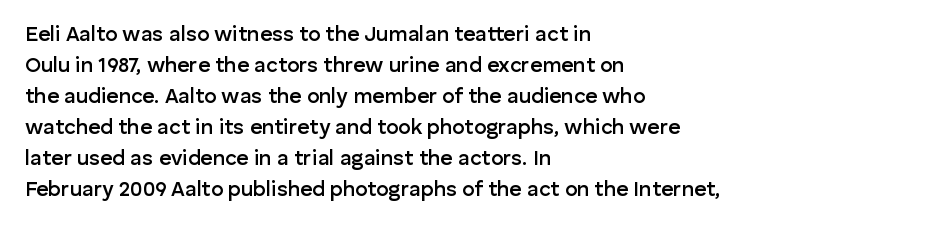
The image shows 21 px text type, upright; set left-aligned, normal line spacing (1.48x), normal letter spacing, not underlined.
